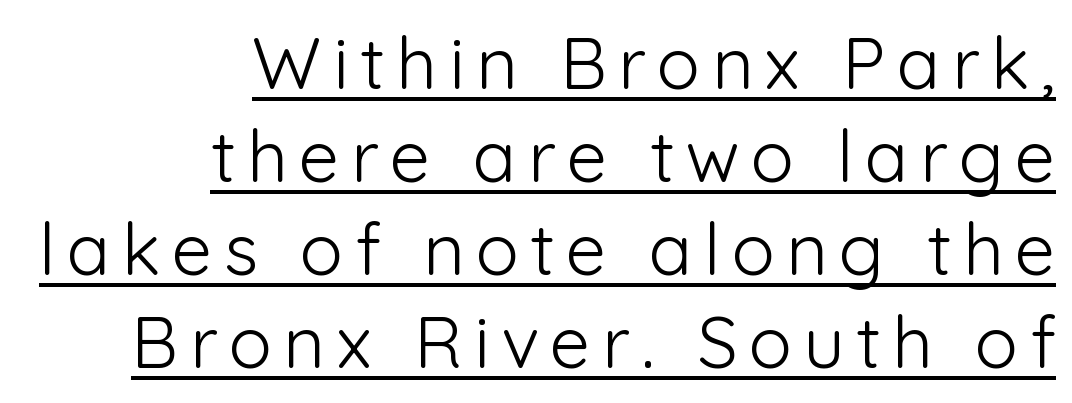
Descenders here cross a horizontal rule under the line. Each letter keeps its own natural width here, so spacing adapts to shape. Honestly, the row spacing looks completely unremarkable. No letter is thick-stroked: the sample isn't bold. Ascenders rise straight up at ninety degrees. In CSS terms this would be text-align: right.
